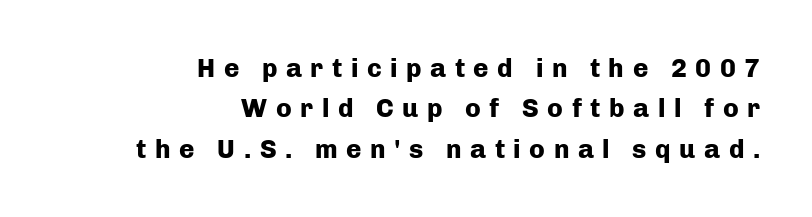
Strokes here are thick enough to call this a true bold. If you drew a line through each stem, it would be perfectly vertical. The string is rendered with underlining switched off. The vertical gap from one line to the next is medium. How are the letters spaced? Widely, with obvious added tracking.
